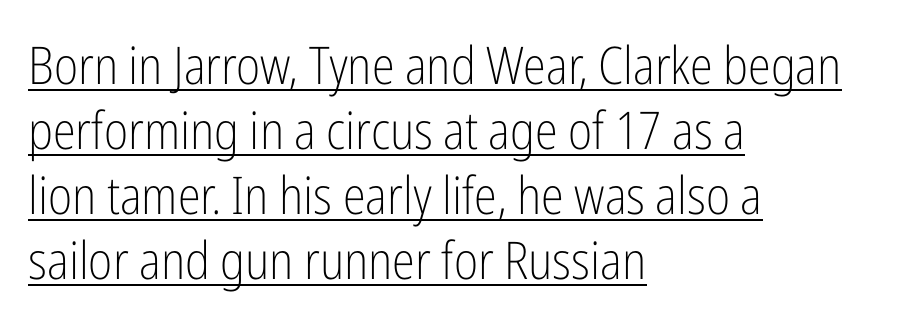
The image shows 52 px light, condensed sans-serif type, upright; set left-aligned, normal line spacing (1.25x), normal letter spacing, underlined; low stroke contrast and a medium x-height.
